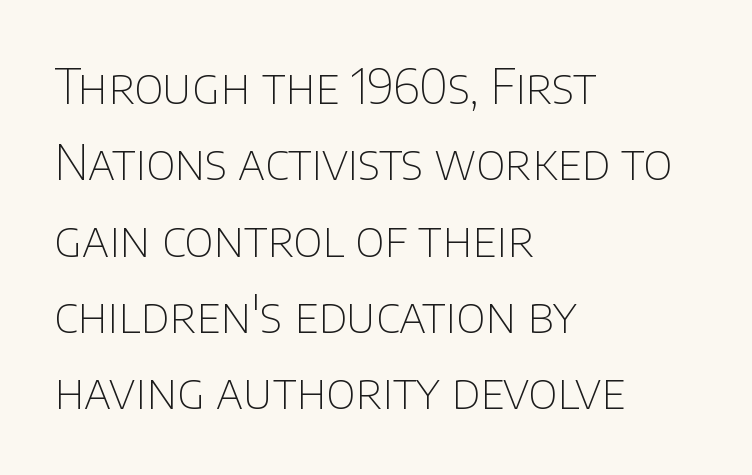
Q: Is the text bold? A: No.
Q: Is the text italic (slanted)? A: No, it is upright.
Q: Is the typeface a serif or a sans-serif typeface? A: Sans-serif.
Q: Is the text underlined? A: No.
Q: How is the paragraph aligned? A: Left-aligned.
Q: Is the spacing between letters normal or unusually wide? A: Normal.
Q: Is the spacing between lines tight, normal or loose? A: Normal.
Q: Width (condensed, normal, or wide)? A: Normal.
Q: Stroke contrast? A: Low.
Q: x-height? A: Large.
Q: Monospaced? A: No.
